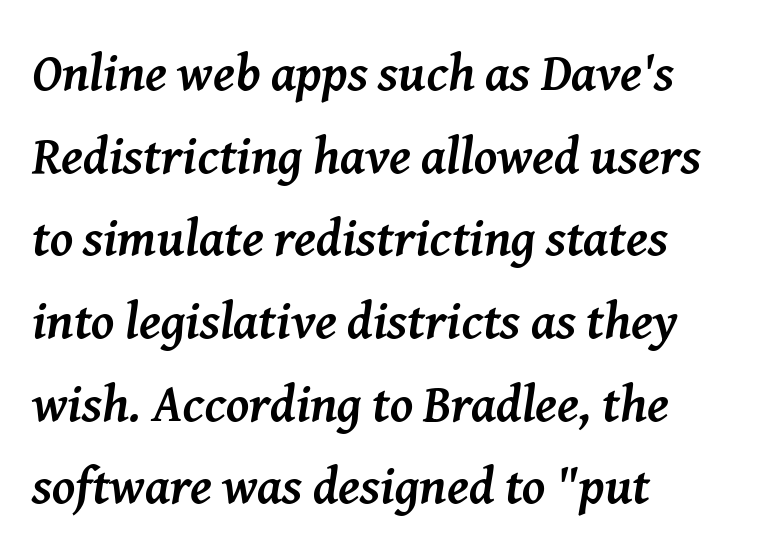
Does the copy run flush right? No — it runs flush left. Vertical spacing — default. The passage shown is typed in a proportional face where columns would drift. Characters are canted at an angle relative to the baseline's perpendicular.
